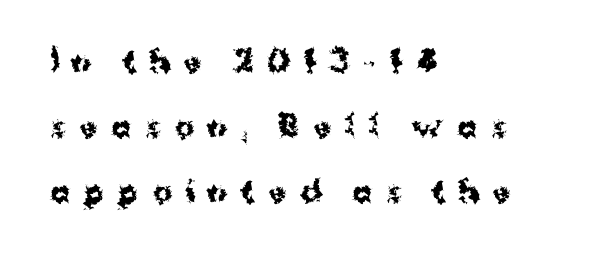
{"serif": "no", "italic": "no", "bold": "yes", "weight": "bold", "width": "normal", "stroke_contrast": "medium", "x_height": "medium", "monospaced": "no", "underline": "no", "align": "left", "line_spacing": "loose", "line_spacing_ratio": 2.24, "letter_spacing": "wide", "letter_spacing_em": 0.46, "glyph_px": 29}
